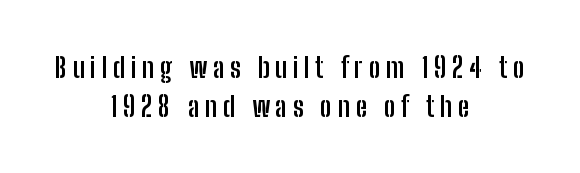
{"serif": "no", "italic": "no", "bold": "yes", "weight": "semibold", "width": "condensed", "stroke_contrast": "low", "x_height": "medium", "monospaced": "no", "underline": "no", "align": "center", "line_spacing": "normal", "line_spacing_ratio": 1.39, "letter_spacing": "wide", "letter_spacing_em": 0.2, "glyph_px": 28}
